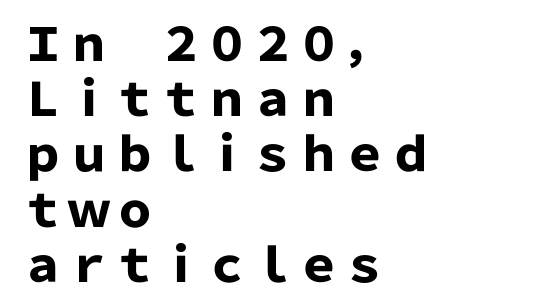
The image shows 46 px heavy sans-serif type, upright; set left-aligned, line spacing 1.2x, normal letter spacing, not underlined; low stroke contrast and a medium x-height.
